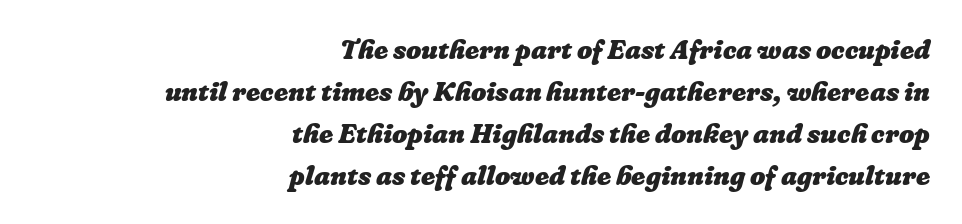
Leading matches the norm, producing a regular column. Glance below the letters and you will spot only blank space. A flush-right, rag-left setting is used for this passage. Its strokes are broad and dark, the hallmark of bold type.
